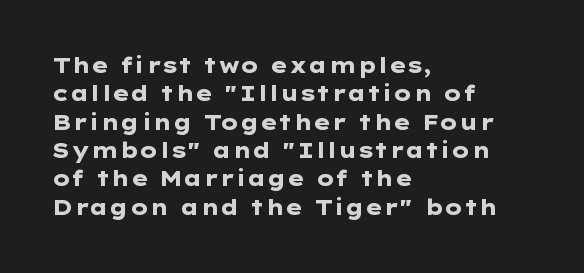
The lines in this sample share a left origin and differ only in where they stop. The block of text has a typical density, with ordinary space between rows. Posture: upright roman. The characters look thick and weighty, a clear bold. Letters rest on an invisible, unmarked baseline. There is no visible air inserted between adjacent glyphs.
